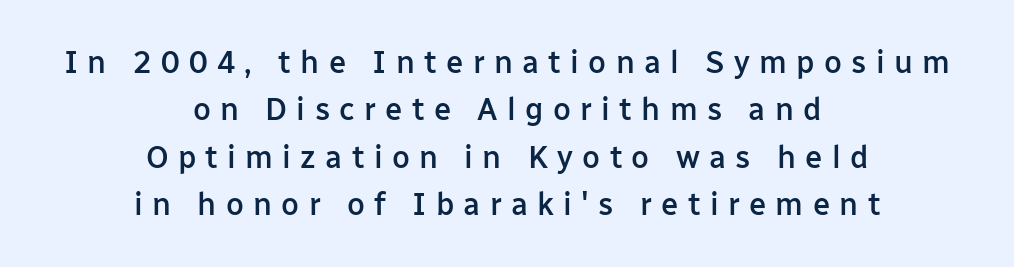
The image shows 31 px semibold sans-serif type, upright; set centered, normal line spacing (1.53x), unusually wide letter spacing (+0.3 em), not underlined; low stroke contrast and a medium x-height.
